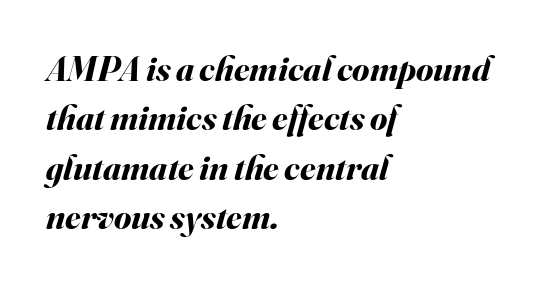
Q: Is the text bold? A: Yes.
Q: Is the text italic (slanted)? A: Yes, it leans right by about 16 degrees.
Q: Is the text underlined? A: No.
Q: How is the paragraph aligned? A: Left-aligned.
Q: Is the spacing between letters normal or unusually wide? A: Normal.
Q: Is the spacing between lines tight, normal or loose? A: Normal.
Q: Width (condensed, normal, or wide)? A: Normal.
Q: Stroke contrast? A: Medium.
Q: x-height? A: Small.
Q: Monospaced? A: No.
